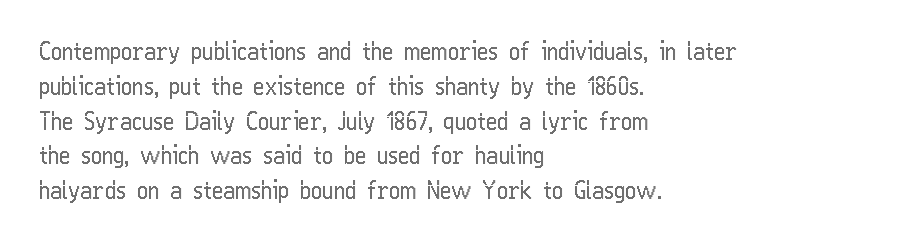
This sample keeps an unexceptional amount of space between lines. These lines keep a tight, regular rhythm from letter to letter. Every stem runs plumb, perpendicular to the baseline. Reading down the block, your eye returns to a fixed left position each line. The string is rendered with underlining switched off.
